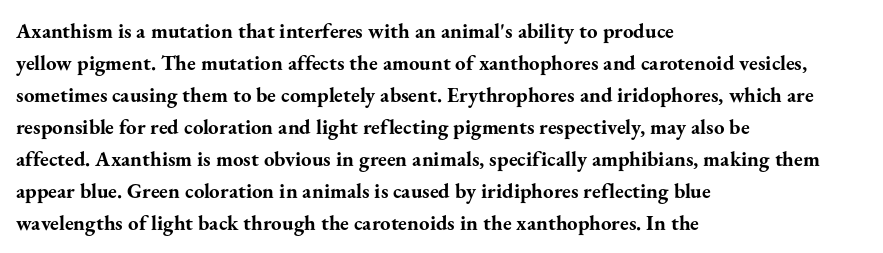
The image shows 21 px bold type, upright; set left-aligned, normal line spacing (1.52x), normal letter spacing, not underlined.
